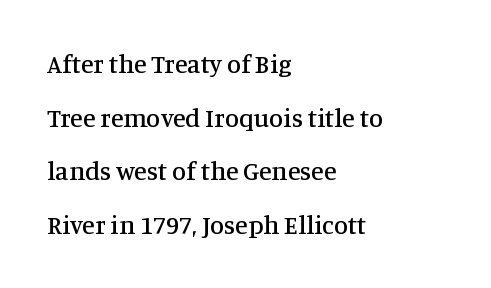
{"italic": "no", "underline": "no", "align": "left", "line_spacing": "loose", "line_spacing_ratio": 2.06, "letter_spacing": "normal", "letter_spacing_em": 0.0, "glyph_px": 26}
